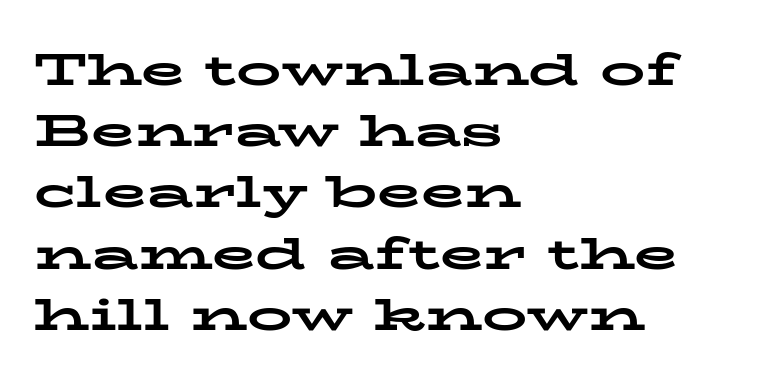
Q: Is the text bold? A: Yes.
Q: Is the text italic (slanted)? A: No, it is upright.
Q: Is the typeface a serif or a sans-serif typeface? A: Serif.
Q: Is the text underlined? A: No.
Q: How is the paragraph aligned? A: Left-aligned.
Q: Is the spacing between letters normal or unusually wide? A: Normal.
Q: Is the spacing between lines tight, normal or loose? A: Normal.
Q: Width (condensed, normal, or wide)? A: Wide.
Q: Stroke contrast? A: Low.
Q: x-height? A: Medium.
Q: Monospaced? A: No.
